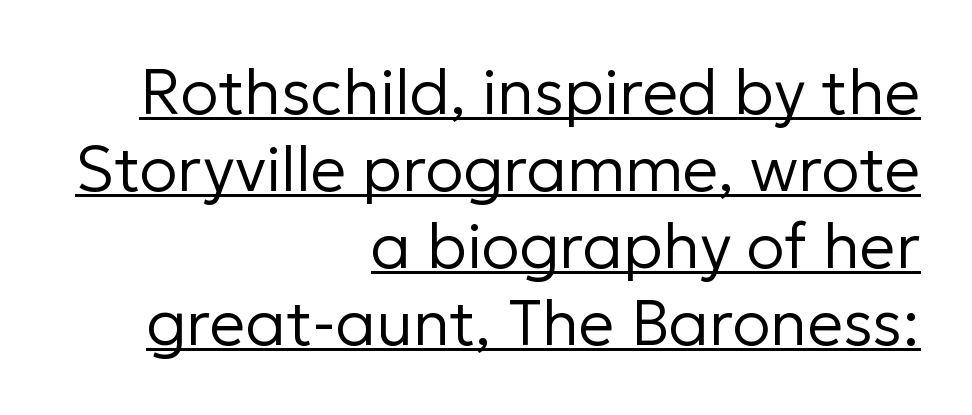
The image shows 63 px regular-weight sans-serif type, upright; set right-aligned, line spacing 1.22x, normal letter spacing, underlined; low stroke contrast and a medium x-height.
